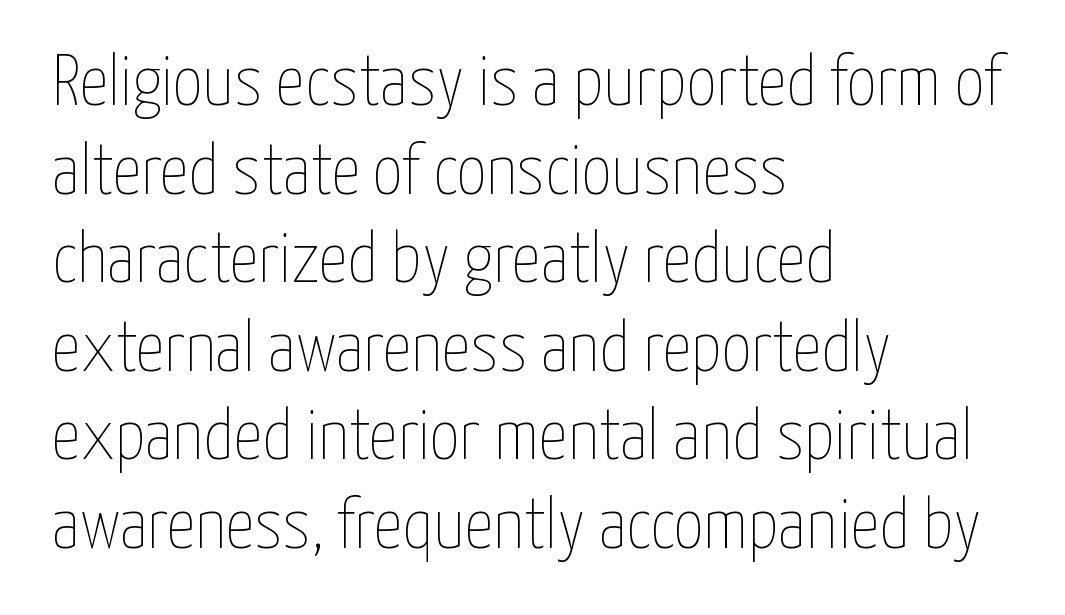
{"italic": "no", "bold": "no", "weight": "thin", "width": "condensed", "stroke_contrast": "low", "x_height": "medium", "monospaced": "no", "underline": "no", "align": "left", "line_spacing_ratio": 1.23, "letter_spacing": "normal", "letter_spacing_em": 0.0, "glyph_px": 72}
